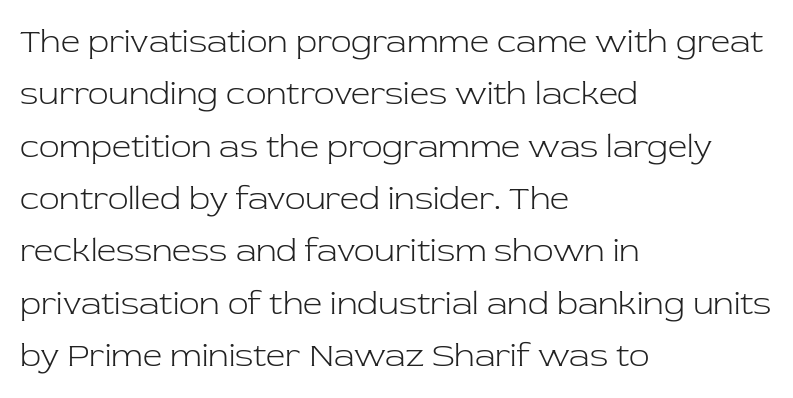
Q: Is the text bold? A: No.
Q: Is the text italic (slanted)? A: No, it is upright.
Q: Is the typeface a serif or a sans-serif typeface? A: Serif.
Q: Is the text underlined? A: No.
Q: How is the paragraph aligned? A: Left-aligned.
Q: Is the spacing between letters normal or unusually wide? A: Normal.
Q: Is the spacing between lines tight, normal or loose? A: Normal.
Q: Width (condensed, normal, or wide)? A: Normal.
Q: Stroke contrast? A: Low.
Q: x-height? A: Medium.
Q: Monospaced? A: No.
